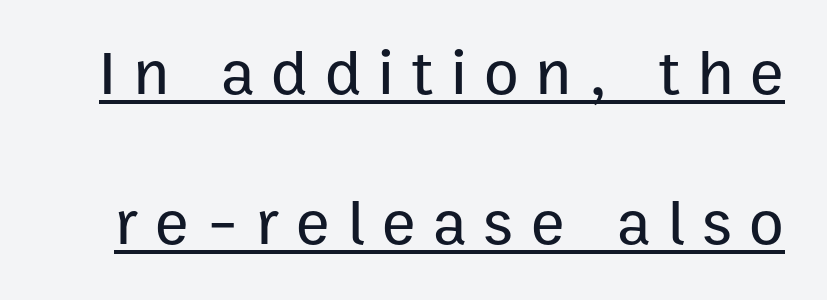
The typesetter has applied underlining to the passage shown. Regarding leading, the lines here are spaced well apart. What kind of face is this? One without serifs — a sans. Ascenders rise straight up at ninety degrees. Students, note that the glyphs here are deliberately spaced far apart.
